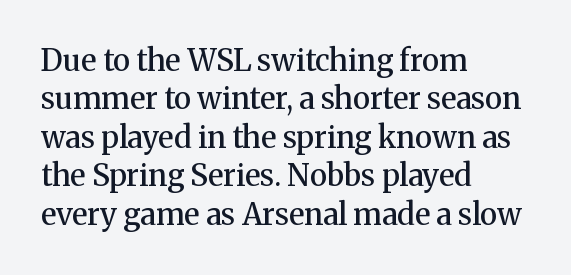
{"serif": "yes", "italic": "no", "bold": "semi", "weight": "semibold", "width": "normal", "stroke_contrast": "medium", "x_height": "medium", "monospaced": "no", "underline": "no", "align": "left", "line_spacing": "normal", "line_spacing_ratio": 1.28, "letter_spacing": "normal", "letter_spacing_em": 0.0, "glyph_px": 30}
